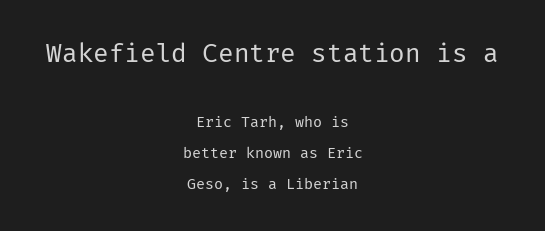
Q: Is the text bold? A: No.
Q: Is the text italic (slanted)? A: No, it is upright.
Q: Is the text underlined? A: No.
Q: How is the paragraph aligned? A: Centered.
Q: Is the spacing between letters normal or unusually wide? A: Normal.
Q: Is the spacing between lines tight, normal or loose? A: Loose.
Q: Which block of text is set in a larger size, the first (top) or the second (bottom)? A: The first (top) one.
